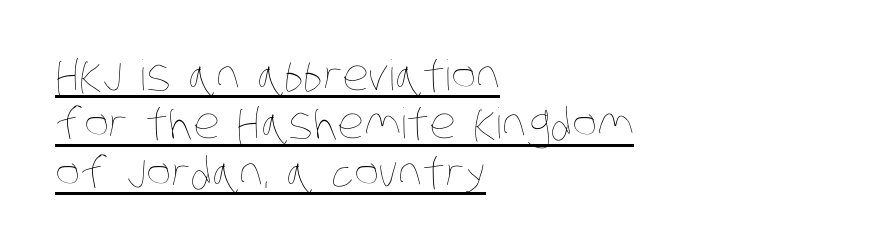
Q: Is the text bold? A: No.
Q: Is the text underlined? A: Yes.
Q: How is the paragraph aligned? A: Left-aligned.
Q: Is the spacing between letters normal or unusually wide? A: Normal.
Q: Is the spacing between lines tight, normal or loose? A: Tight.
Q: Width (condensed, normal, or wide)? A: Condensed.
Q: Stroke contrast? A: Low.
Q: x-height? A: Large.
Q: Monospaced? A: No.
